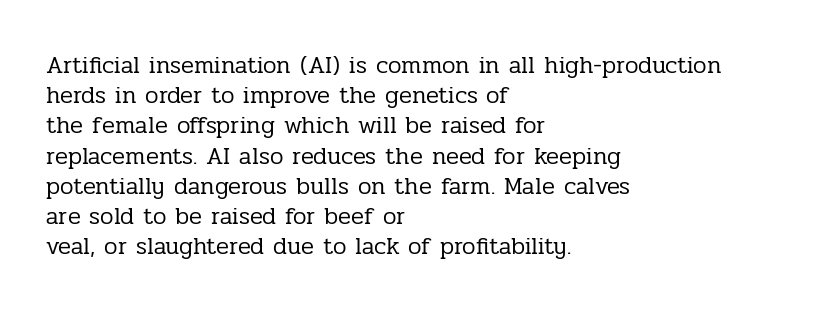
Q: Is the text bold? A: No.
Q: Is the text italic (slanted)? A: No, it is upright.
Q: Is the text underlined? A: No.
Q: How is the paragraph aligned? A: Left-aligned.
Q: Is the spacing between letters normal or unusually wide? A: Normal.
Q: Is the spacing between lines tight, normal or loose? A: Normal.
